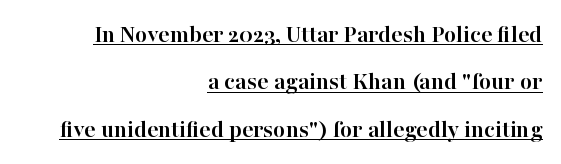
The image shows 25 px bold type, upright; set right-aligned, loose line spacing (1.9x), normal letter spacing, underlined.
